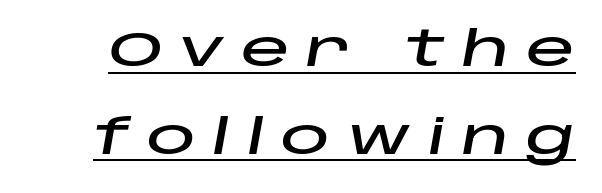
{"italic": "yes", "lean": "right", "slant_degrees": 10, "width": "wide", "stroke_contrast": "low", "x_height": "large", "monospaced": "no", "underline": "yes", "line_spacing_ratio": 1.79, "letter_spacing": "wide", "letter_spacing_em": 0.33, "glyph_px": 49}
